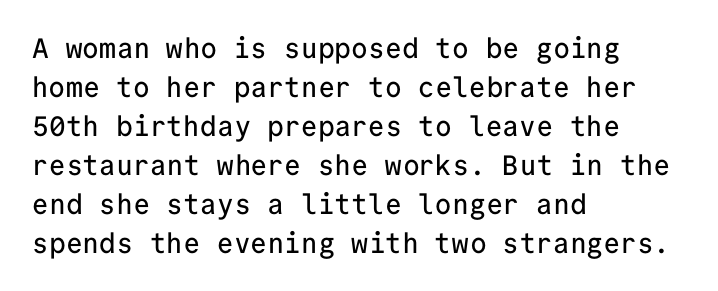
The image shows 28 px sans-serif type, upright, monospaced; set left-aligned, normal line spacing (1.39x), normal letter spacing, not underlined; low stroke contrast and a medium x-height.
